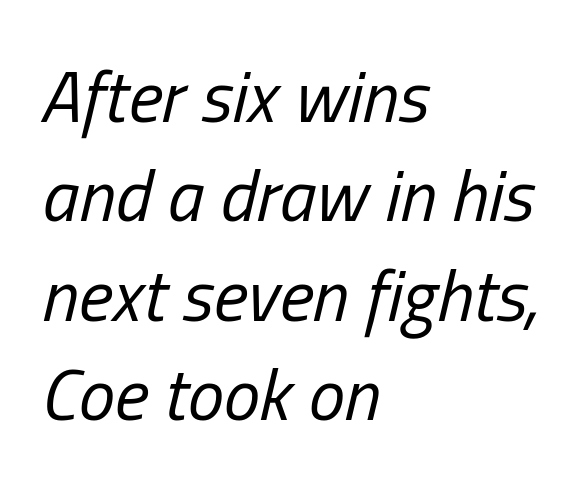
{"italic": "yes", "lean": "right", "slant_degrees": 13, "bold": "no", "weight": "regular", "width": "condensed", "stroke_contrast": "low", "x_height": "medium", "monospaced": "no", "underline": "no", "align": "left", "line_spacing": "normal", "line_spacing_ratio": 1.36, "letter_spacing": "normal", "letter_spacing_em": 0.0, "glyph_px": 73}
